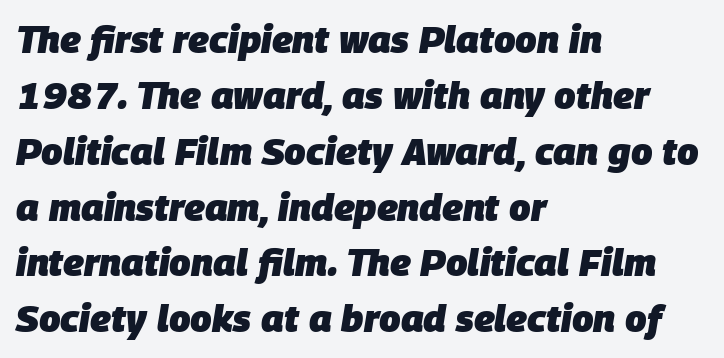
Each glyph is drawn with heavy, bold strokes. There's an unmistakable incline to the writing here. Each letter keeps its own natural width here, so spacing adapts to shape. Observe the ordinary spacing: letters are neighbours, not strangers. Descenders are the only things crossing below the line. Short and long lines alike share a common starting point at left.
